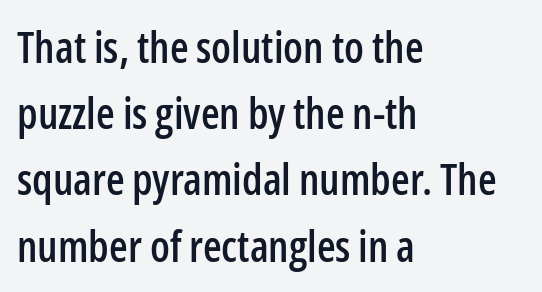
Q: Is the text italic (slanted)? A: No, it is upright.
Q: Is the typeface a serif or a sans-serif typeface? A: Sans-serif.
Q: Is the text underlined? A: No.
Q: How is the paragraph aligned? A: Left-aligned.
Q: Is the spacing between letters normal or unusually wide? A: Normal.
Q: Is the spacing between lines tight, normal or loose? A: Normal.
Q: Width (condensed, normal, or wide)? A: Condensed.
Q: Stroke contrast? A: Low.
Q: x-height? A: Medium.
Q: Monospaced? A: No.
